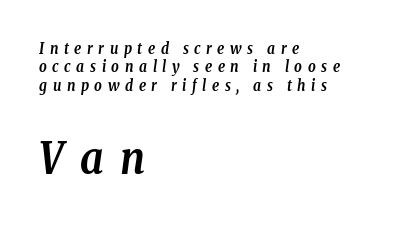
The image shows 44 px semibold, condensed serif type, italic (leaning right); set left-aligned, line spacing 1.23x, unusually wide letter spacing (+0.37 em), not underlined; the second (bottom) block is 2.93x larger; low stroke contrast and a medium x-height.
